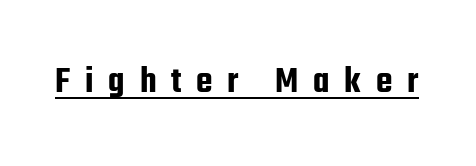
Q: Is the text italic (slanted)? A: No, it is upright.
Q: Is the typeface a serif or a sans-serif typeface? A: Sans-serif.
Q: Is the text underlined? A: Yes.
Q: Is the spacing between letters normal or unusually wide? A: Unusually wide.
Q: Width (condensed, normal, or wide)? A: Condensed.
Q: Stroke contrast? A: Low.
Q: x-height? A: Medium.
Q: Monospaced? A: No.
